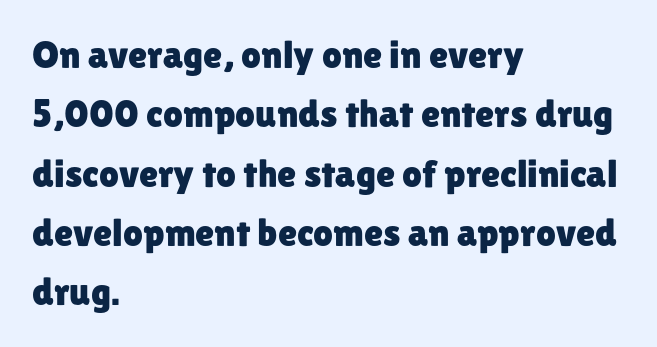
Q: Is the text italic (slanted)? A: No, it is upright.
Q: Is the typeface a serif or a sans-serif typeface? A: Sans-serif.
Q: Is the text underlined? A: No.
Q: How is the paragraph aligned? A: Left-aligned.
Q: Is the spacing between letters normal or unusually wide? A: Normal.
Q: Is the spacing between lines tight, normal or loose? A: Normal.
Q: Width (condensed, normal, or wide)? A: Normal.
Q: Stroke contrast? A: Low.
Q: x-height? A: Medium.
Q: Monospaced? A: No.
